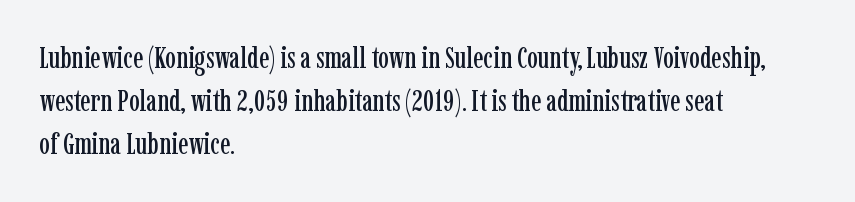
Check under the words: just untouched page. Rows of type keep a routine distance in the vertical direction. Italic: no, the glyphs are upright roman. Compared with a centered layout, this one pins lines to the left instead. Little horizontal feet cap the strokes, marking this as serif type. The line texture is even and compact thanks to regular tracking.
